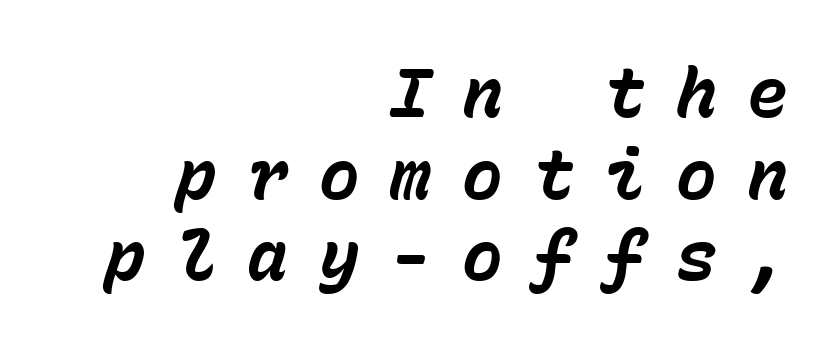
Heavy, bold letterforms. The glyphs look as if they've been sheared to an angle. The letters march in equal steps, a hallmark of fixed-pitch type. The space directly below the letters is spotless.
